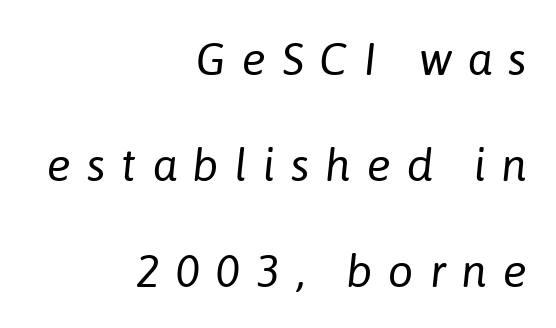
{"italic": "yes", "lean": "right", "slant_degrees": 6, "bold": "no", "weight": "regular", "width": "normal", "stroke_contrast": "low", "x_height": "medium", "monospaced": "no", "underline": "no", "align": "right", "line_spacing": "loose", "line_spacing_ratio": 2.36, "letter_spacing": "wide", "letter_spacing_em": 0.35, "glyph_px": 45}
